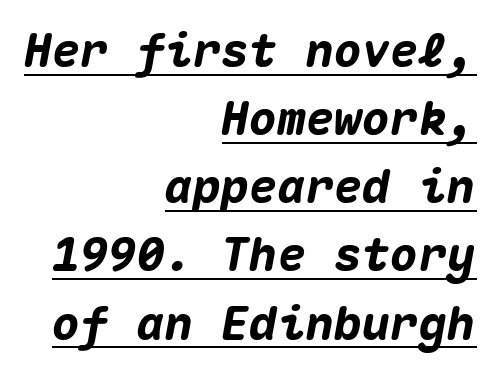
The image shows 47 px heavy type, italic (leaning right), monospaced; set right-aligned, normal line spacing (1.45x), normal letter spacing, underlined; medium stroke contrast and a medium x-height.
